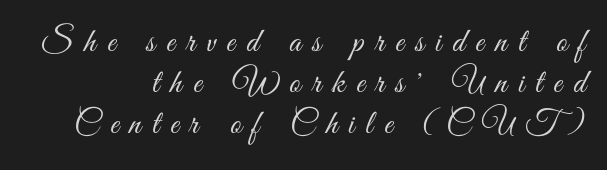
The paragraph has a hard right edge and a soft left edge. The type family on display is of the sans-serif kind. You could not count columns in this text — the font is proportionally spaced. Is the type heavy? It reads as light-to-regular instead. How are the letters spaced? Widely, with obvious added tracking.
